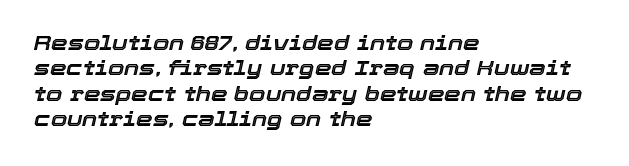
{"italic": "yes", "lean": "right", "slant_degrees": 12, "underline": "no", "align": "left", "line_spacing_ratio": 1.21, "letter_spacing": "normal", "letter_spacing_em": 0.0, "glyph_px": 21}
